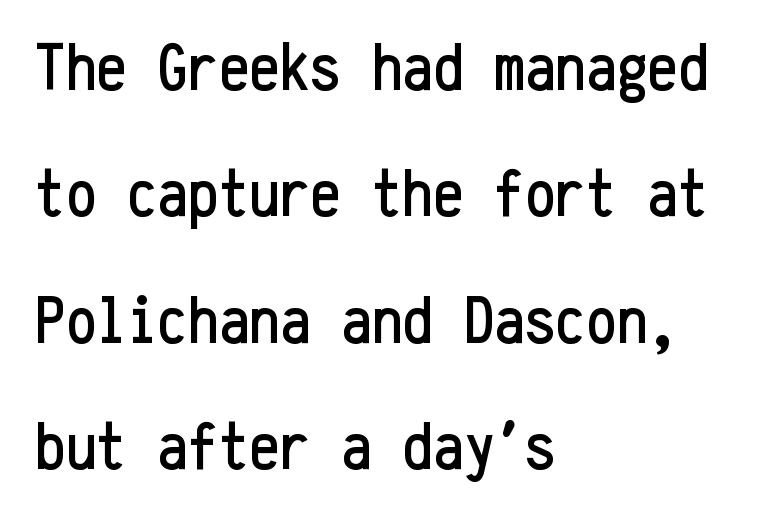
The image shows 68 px condensed sans-serif type, upright, monospaced; set left-aligned, line spacing 1.86x, normal letter spacing, not underlined; low stroke contrast and a medium x-height.
